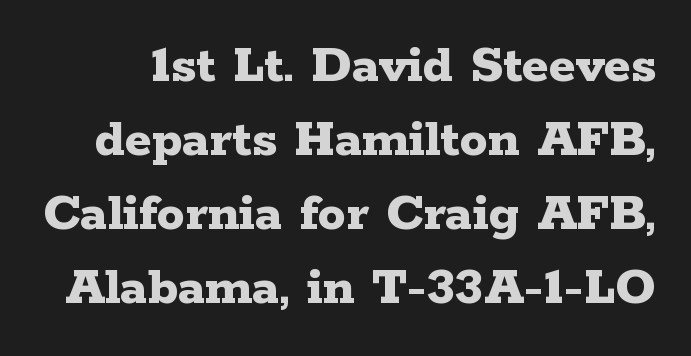
{"serif": "yes", "italic": "no", "bold": "yes", "weight": "bold", "width": "wide", "stroke_contrast": "low", "x_height": "medium", "monospaced": "no", "underline": "no", "line_spacing": "normal", "line_spacing_ratio": 1.32, "letter_spacing": "normal", "letter_spacing_em": 0.0, "glyph_px": 56}
